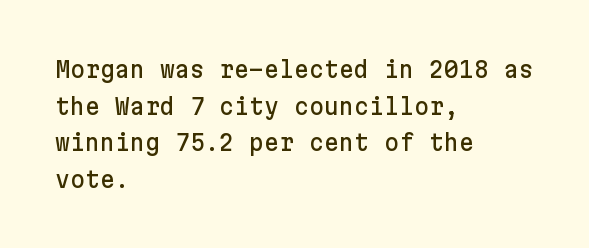
Q: Is the text italic (slanted)? A: No, it is upright.
Q: Is the text underlined? A: No.
Q: How is the paragraph aligned? A: Left-aligned.
Q: Is the spacing between letters normal or unusually wide? A: Normal.
Q: Is the spacing between lines tight, normal or loose? A: Normal.
